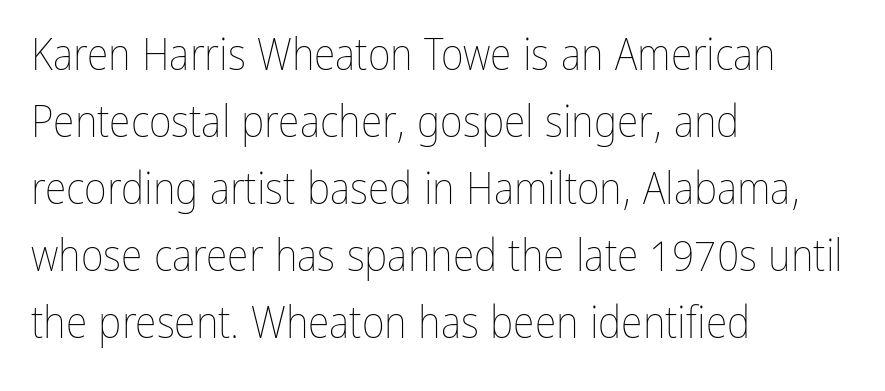
Q: Is the text bold? A: No.
Q: Is the text italic (slanted)? A: No, it is upright.
Q: Is the text underlined? A: No.
Q: How is the paragraph aligned? A: Left-aligned.
Q: Is the spacing between letters normal or unusually wide? A: Normal.
Q: Is the spacing between lines tight, normal or loose? A: Normal.
Q: Width (condensed, normal, or wide)? A: Condensed.
Q: Stroke contrast? A: Low.
Q: x-height? A: Medium.
Q: Monospaced? A: No.
